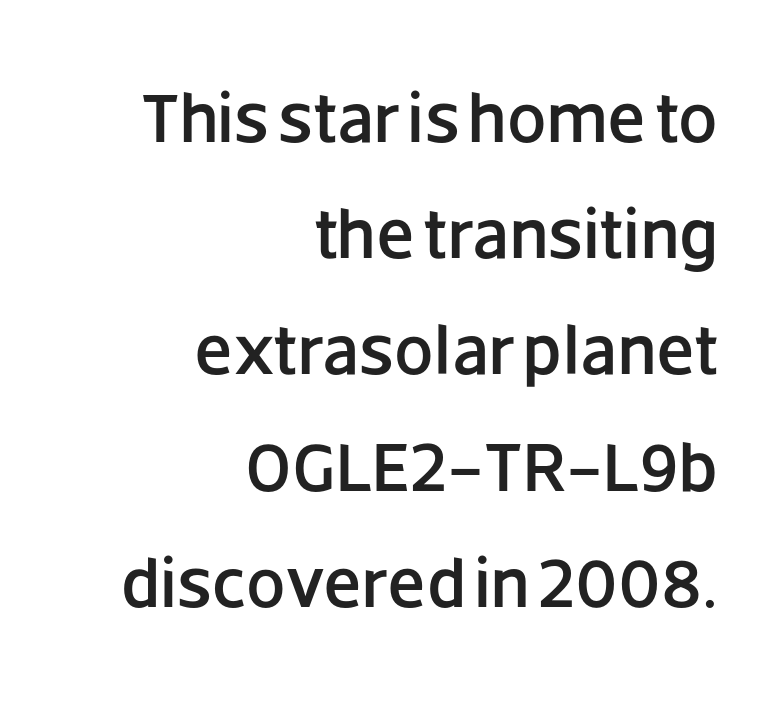
Evenly set lines give the paragraph a standard silhouette. Think of a printed novel: that variable character pitch is what you see here. The gaps between neighbouring characters are ordinary and unremarkable. A clean baseline with only descenders dipping below it. Visually the block forms a straight wall on the right and a jagged coastline on the left.
